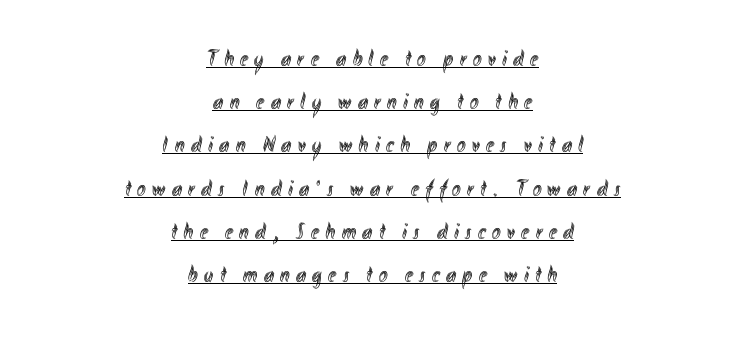
Substantial extra tracking has been applied to these lines. The paragraph has two soft edges and a firm central axis. The string is rendered with underlining switched on.
